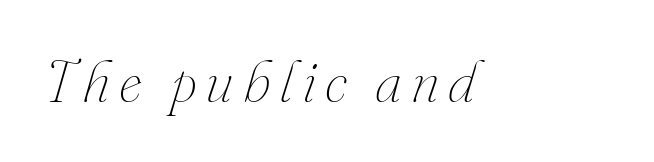
The image shows 59 px thin type, italic (leaning right); set not underlined; medium stroke contrast and a small x-height.
